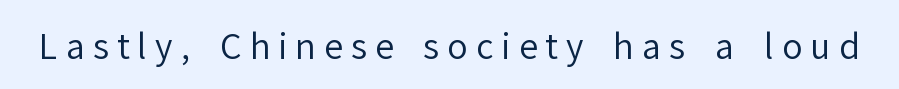
Q: Is the text bold? A: No.
Q: Is the text italic (slanted)? A: No, it is upright.
Q: Is the typeface a serif or a sans-serif typeface? A: Sans-serif.
Q: Is the text underlined? A: No.
Q: Is the spacing between letters normal or unusually wide? A: Unusually wide.
Q: Width (condensed, normal, or wide)? A: Normal.
Q: Stroke contrast? A: Low.
Q: x-height? A: Medium.
Q: Monospaced? A: No.
